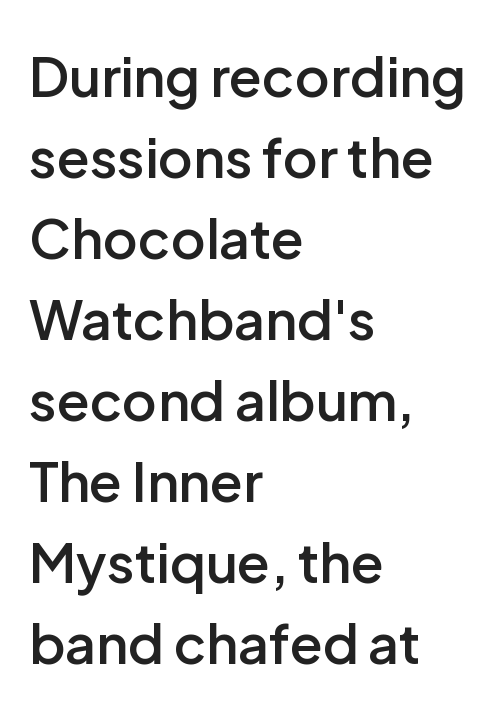
A fair bit of extra ink — the face is semibold, not bold. Each line starts at the same left margin while the right side varies. Posture: straight, roman, zero tilt. Any mark beneath the type? The region is blank. Each letter keeps its own natural width here, so spacing adapts to shape. Evenly set lines give the paragraph a standard silhouette.
